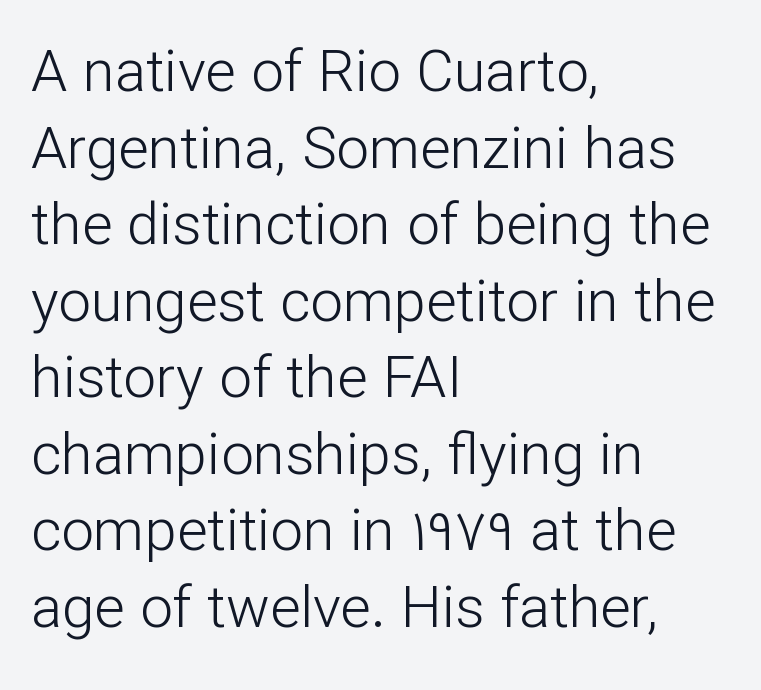
Q: Is the text bold? A: No.
Q: Is the text italic (slanted)? A: No, it is upright.
Q: Is the typeface a serif or a sans-serif typeface? A: Sans-serif.
Q: Is the text underlined? A: No.
Q: How is the paragraph aligned? A: Left-aligned.
Q: Is the spacing between letters normal or unusually wide? A: Normal.
Q: Is the spacing between lines tight, normal or loose? A: Normal.
Q: Width (condensed, normal, or wide)? A: Normal.
Q: Stroke contrast? A: Low.
Q: x-height? A: Medium.
Q: Monospaced? A: No.
